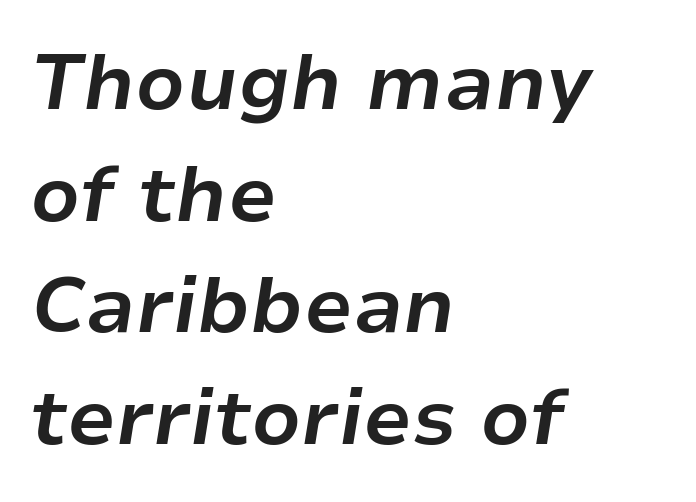
Horizontally, the lines are justified to the leading edge only. Would a proofreader flag this as italicized? Yes. Think of a printed novel: that variable character pitch is what you see here. As a designer I'd log this as weight 700, bold. Between one letter and the next there's only the usual sliver of space. The designer left line spacing at the default.
